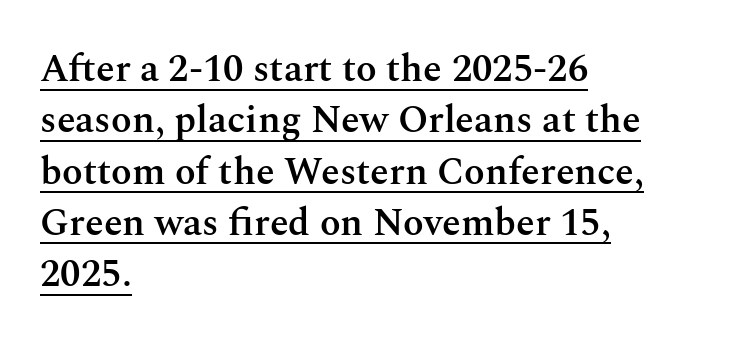
The image shows 38 px semibold serif type, upright; set left-aligned, normal line spacing (1.35x), normal letter spacing, underlined; medium stroke contrast and a medium x-height.
